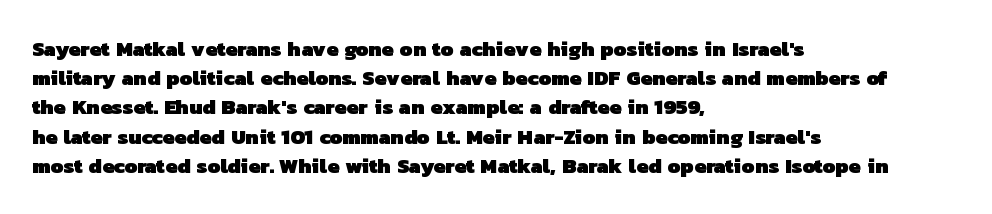
{"bold": "yes", "underline": "no", "align": "left", "line_spacing": "normal", "line_spacing_ratio": 1.39, "letter_spacing": "normal", "letter_spacing_em": 0.0, "glyph_px": 21}
